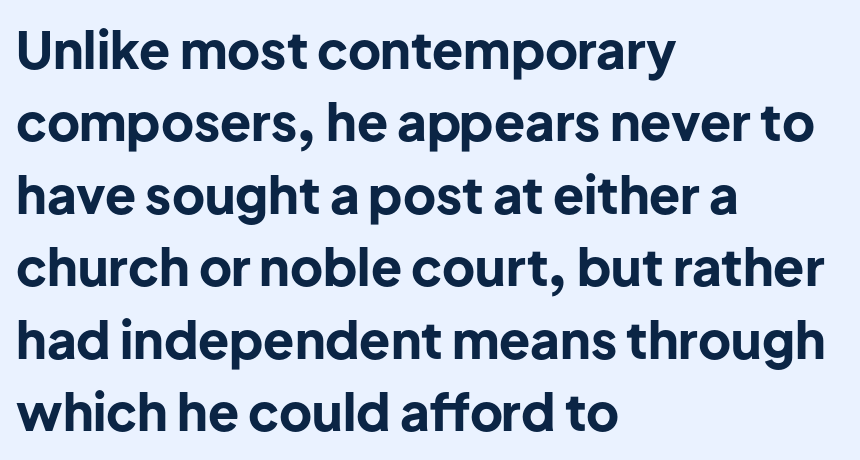
Q: Is the text bold? A: Yes.
Q: Is the text italic (slanted)? A: No, it is upright.
Q: Is the typeface a serif or a sans-serif typeface? A: Sans-serif.
Q: Is the text underlined? A: No.
Q: How is the paragraph aligned? A: Left-aligned.
Q: Is the spacing between letters normal or unusually wide? A: Normal.
Q: Is the spacing between lines tight, normal or loose? A: Normal.
Q: Width (condensed, normal, or wide)? A: Normal.
Q: Stroke contrast? A: Low.
Q: x-height? A: Medium.
Q: Monospaced? A: No.
